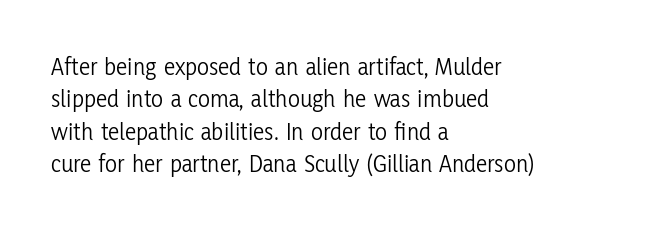
{"italic": "no", "bold": "no", "underline": "no", "align": "left", "line_spacing": "normal", "line_spacing_ratio": 1.3, "letter_spacing": "normal", "letter_spacing_em": 0.0, "glyph_px": 25}
